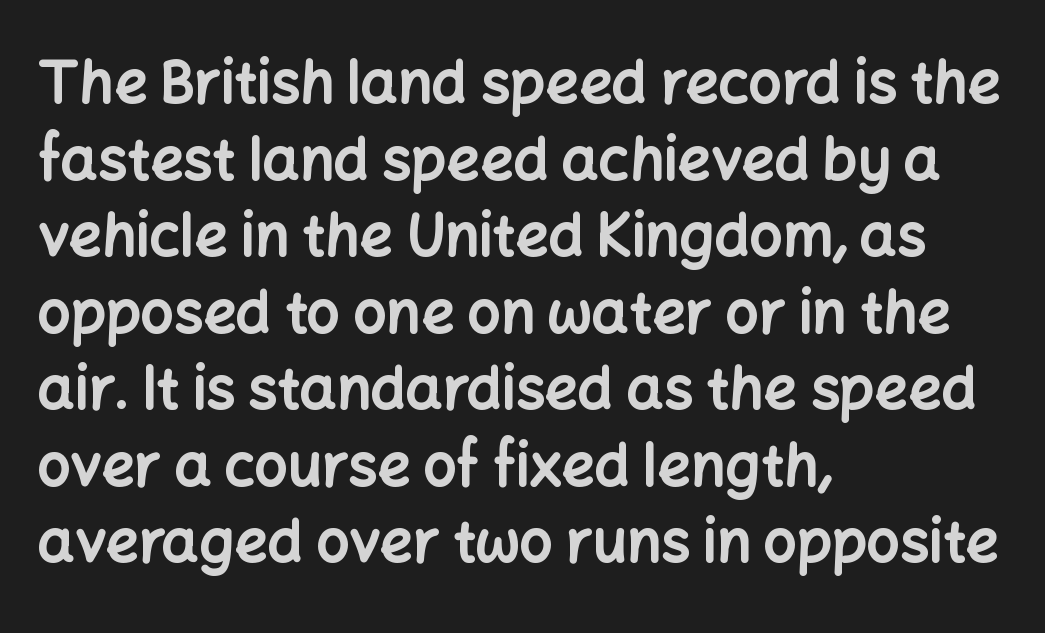
Q: Is the text bold? A: Yes.
Q: Is the text italic (slanted)? A: No, it is upright.
Q: Is the typeface a serif or a sans-serif typeface? A: Sans-serif.
Q: Is the text underlined? A: No.
Q: How is the paragraph aligned? A: Left-aligned.
Q: Is the spacing between letters normal or unusually wide? A: Normal.
Q: Is the spacing between lines tight, normal or loose? A: Normal.
Q: Width (condensed, normal, or wide)? A: Normal.
Q: Stroke contrast? A: Low.
Q: x-height? A: Medium.
Q: Monospaced? A: No.
